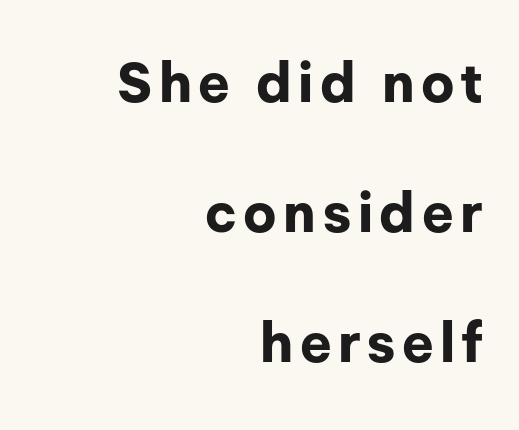
When letters stand straight like this, we call the style roman or upright. The strip under each line holds only bare page. These lines are set flush right with a ragged left edge. I'd call this a sans setting — the letters go barefoot.
